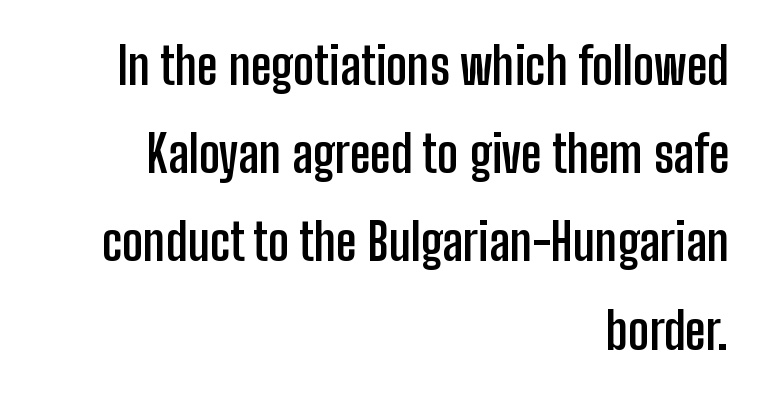
This rendering employs a face without finishing strokes, i.e., a sans-serif. Looks like regular typesetting: each glyph gets only the width it needs. Posture: upright roman. The line texture is even and compact thanks to regular tracking.
